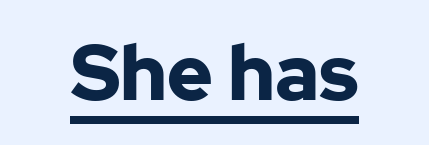
The image shows 77 px bold sans-serif type, upright; set centered, normal letter spacing, underlined; low stroke contrast and a medium x-height.
